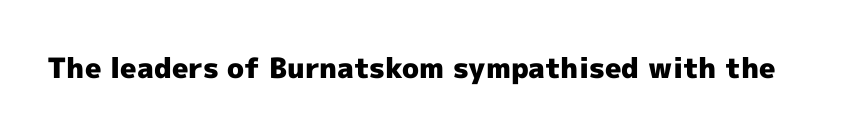
Heavy-handed strokes throughout: this text is bold. Standard letterfit; no display-style spreading of the glyphs. Typographically, this falls in the sans-serif category. The strip under each line holds only bare page. Proportional: the letters do not fall into vertical columns. The specimen reads as upright at a glance.
